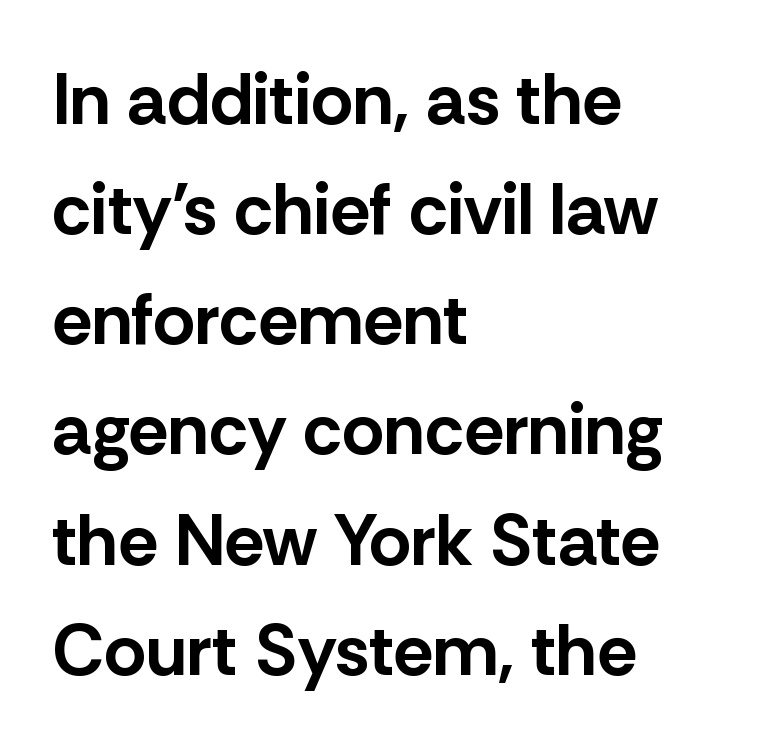
The image shows 72 px bold sans-serif type, upright; set left-aligned, normal line spacing (1.53x), normal letter spacing, not underlined; low stroke contrast and a medium x-height.
